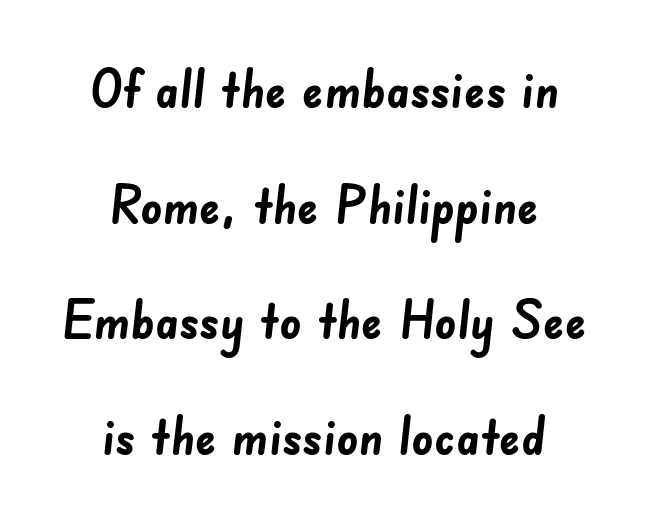
The image shows 53 px semibold sans-serif type; set centered, loose line spacing (2.18x), normal letter spacing, not underlined; low stroke contrast and a small x-height.
